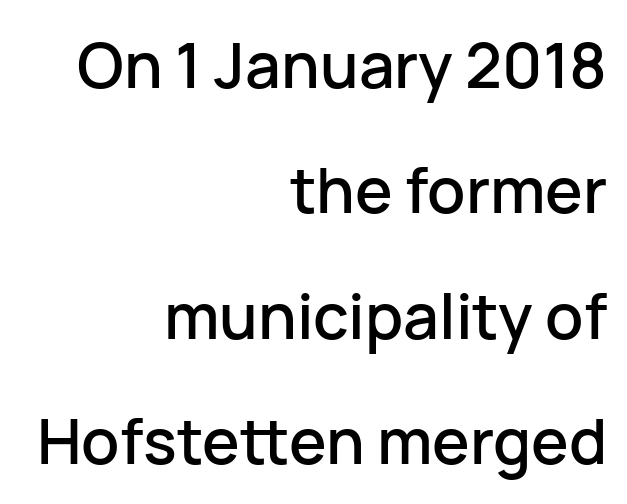
Q: Is the text italic (slanted)? A: No, it is upright.
Q: Is the typeface a serif or a sans-serif typeface? A: Sans-serif.
Q: Is the text underlined? A: No.
Q: How is the paragraph aligned? A: Right-aligned.
Q: Is the spacing between letters normal or unusually wide? A: Normal.
Q: Is the spacing between lines tight, normal or loose? A: Loose.
Q: Width (condensed, normal, or wide)? A: Normal.
Q: Stroke contrast? A: Low.
Q: x-height? A: Medium.
Q: Monospaced? A: No.
